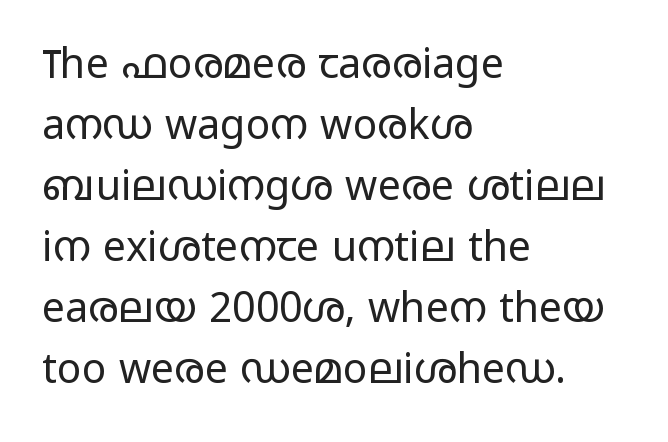
The image shows 41 px regular-weight, wide sans-serif type, upright; set left-aligned, normal line spacing (1.49x), normal letter spacing, not underlined; low stroke contrast and a medium x-height.
